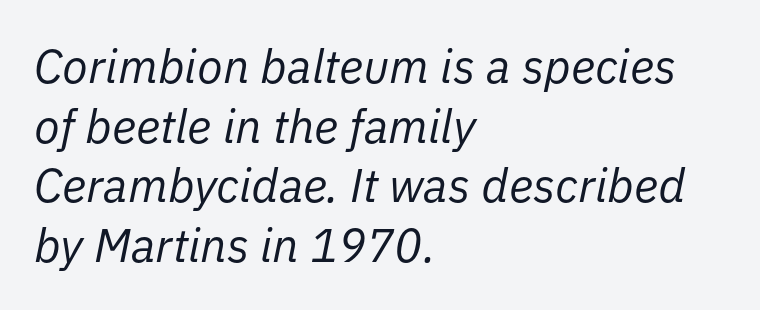
The image shows 47 px regular-weight type, italic (leaning right); set left-aligned, normal line spacing (1.27x), normal letter spacing, not underlined; low stroke contrast and a medium x-height.
